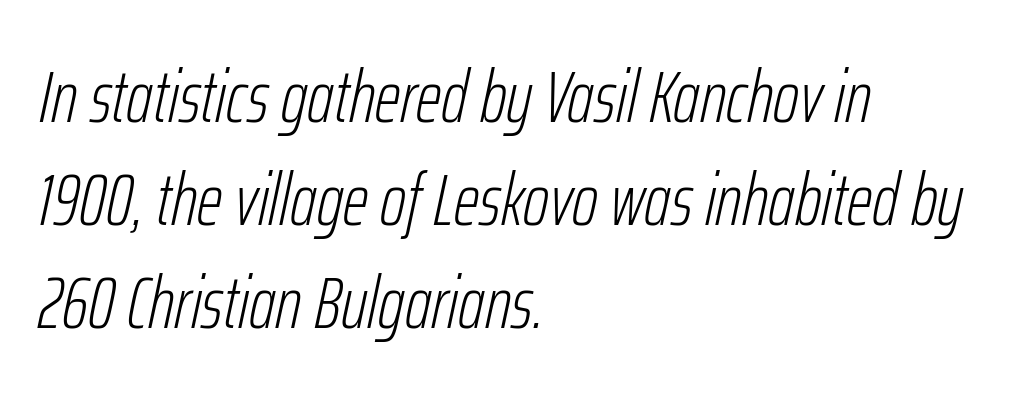
Q: Is the text bold? A: No.
Q: Is the text italic (slanted)? A: Yes, it leans right by about 12 degrees.
Q: Is the text underlined? A: No.
Q: How is the paragraph aligned? A: Left-aligned.
Q: Is the spacing between letters normal or unusually wide? A: Normal.
Q: Is the spacing between lines tight, normal or loose? A: Normal.
Q: Width (condensed, normal, or wide)? A: Condensed.
Q: Stroke contrast? A: Low.
Q: x-height? A: Medium.
Q: Monospaced? A: No.
